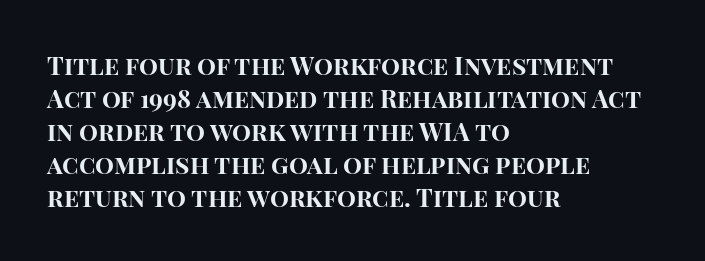
Q: Is the text bold? A: Yes.
Q: Is the text italic (slanted)? A: No, it is upright.
Q: Is the text underlined? A: No.
Q: How is the paragraph aligned? A: Left-aligned.
Q: Is the spacing between letters normal or unusually wide? A: Normal.
Q: Is the spacing between lines tight, normal or loose? A: Normal.
